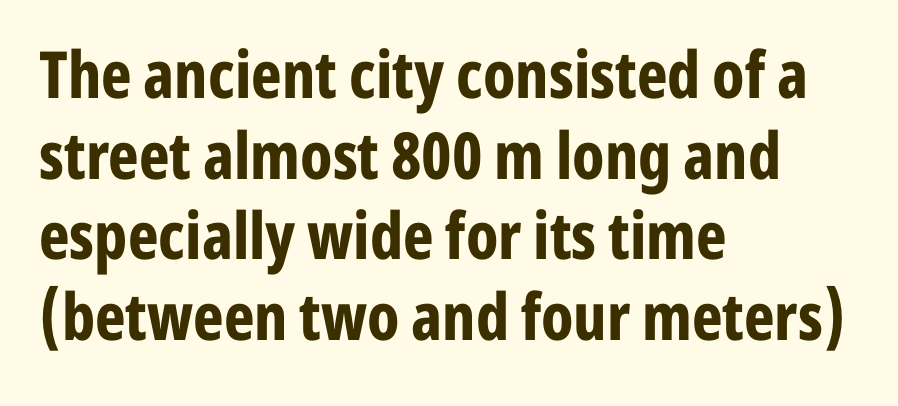
The image shows 65 px bold, condensed sans-serif type, upright; set left-aligned, line spacing 1.24x, normal letter spacing, not underlined; low stroke contrast and a medium x-height.
